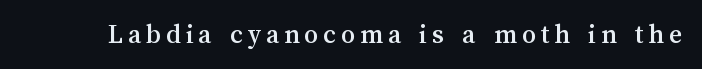
The image shows 28 px text type, upright; set not underlined; medium stroke contrast and a medium x-height.
